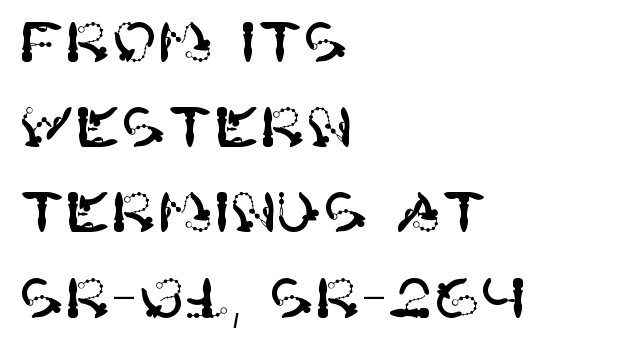
The image shows 55 px sans-serif type, upright; set left-aligned, normal line spacing (1.55x), normal letter spacing, not underlined; high stroke contrast and a large x-height.
